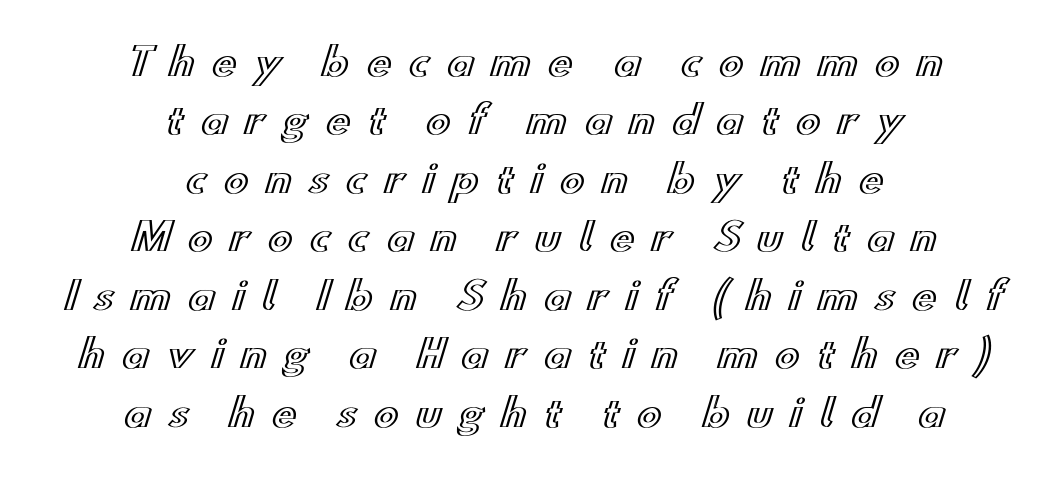
{"width": "wide", "x_height": "small", "monospaced": "no", "underline": "no", "align": "center", "line_spacing": "normal", "line_spacing_ratio": 1.58, "letter_spacing": "wide", "letter_spacing_em": 0.46, "glyph_px": 37}
